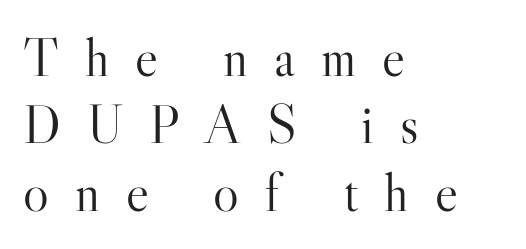
The image shows 54 px light serif type, upright; set left-aligned, normal line spacing (1.25x), unusually wide letter spacing (+0.48 em), not underlined; high stroke contrast and a small x-height.
